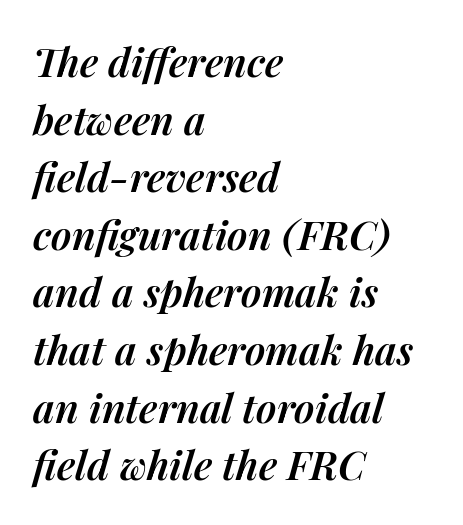
Heft: intermediate — a semibold. Tall strokes in this sample are angled rather than plumb. Reading down the column, the eye jumps a familiar distance to each next line. Unmarked baselines from the first word to the last.
